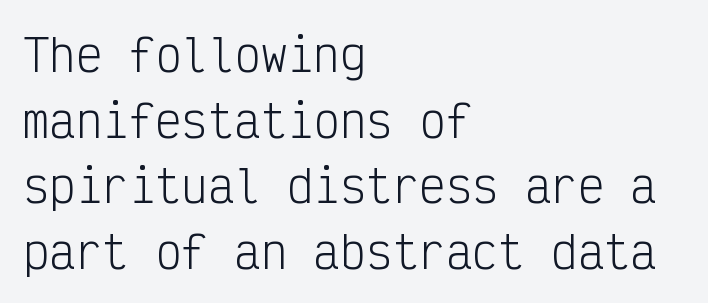
To sum up the face: it is a sans, with no serifs. The passage shown is typed in a monospace face where columns stay perfectly aligned. Descender tails drop into unmarked territory. Compared with typical body copy, the letter spacing here is the same. The face looks like a standard text weight, possibly lighter. A normal amount of white space separates one row of letters from the next.
